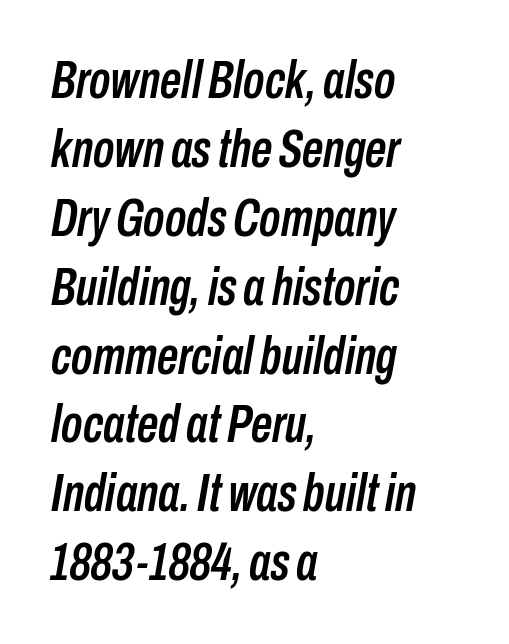
The image shows 53 px condensed type, italic (leaning right); set left-aligned, normal line spacing (1.3x), normal letter spacing, not underlined; low stroke contrast and a medium x-height.
